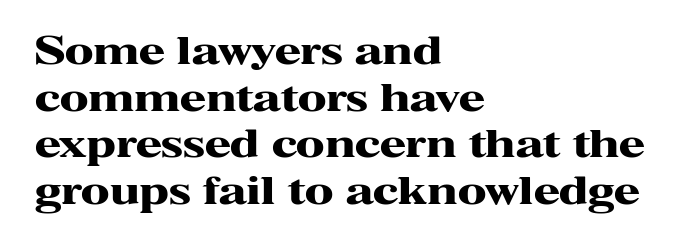
Letters rest on an invisible, unmarked baseline. A typesetter would call this proportional, since set widths differ per character. Ascenders rise straight up at ninety degrees. Every letter is thick-stroked: bold, no question. There is no visible air inserted between adjacent glyphs.
